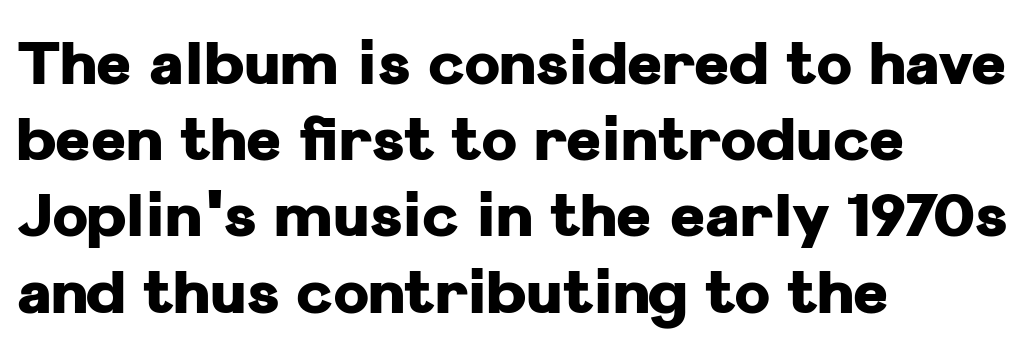
The image shows 60 px heavy sans-serif type, upright; set left-aligned, normal line spacing (1.27x), normal letter spacing, not underlined; low stroke contrast and a medium x-height.
